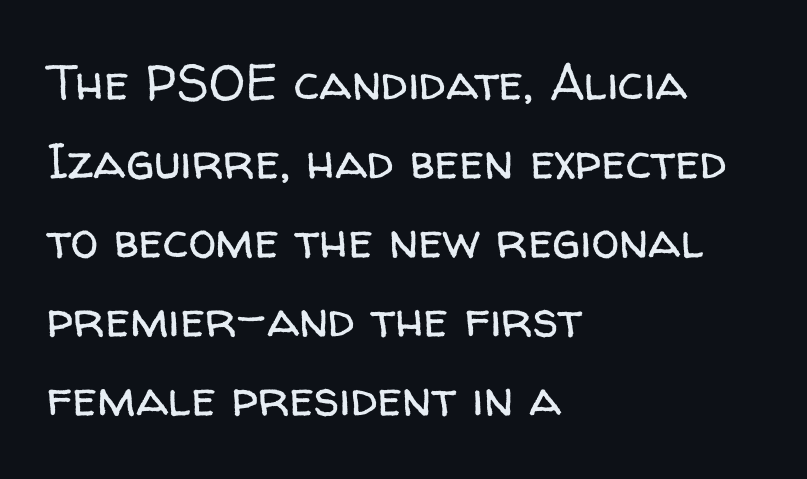
The image shows 50 px regular-weight sans-serif type, upright; set left-aligned, normal line spacing (1.58x), normal letter spacing, not underlined; low stroke contrast and a medium x-height.
